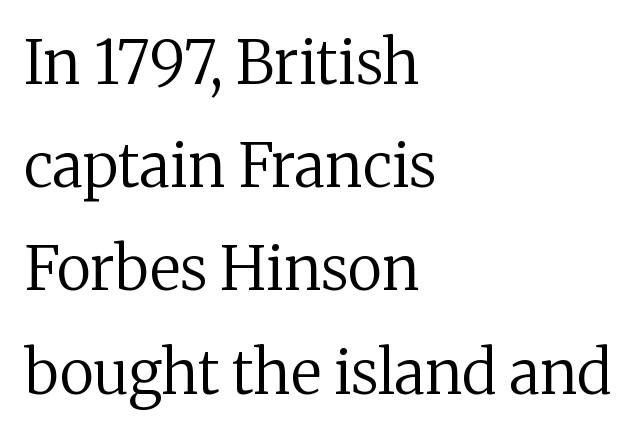
Spacing verdict: proportional, widths tailored to each character. Beneath every word, the page is bare. Compared with a centered layout, this one pins lines to the left instead. These glyphs show unthickened strokes, regular width or finer. Notice how the stems are strictly vertical — no italics here. The designer went with a serif here, giving each stem small feet.
